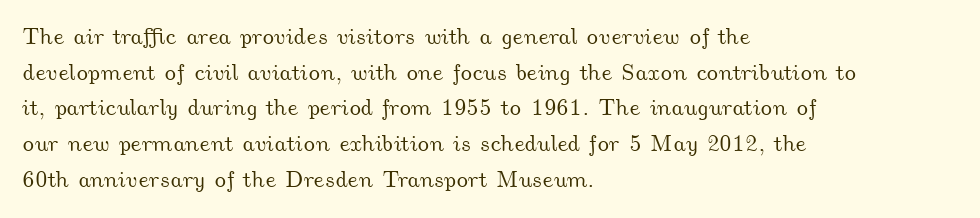
One-word summary of the alignment: left. The face used here is rendered with its standard letterfit. Does the leading feel generous? No, just average. Just letters on the line, the space beneath them empty.
